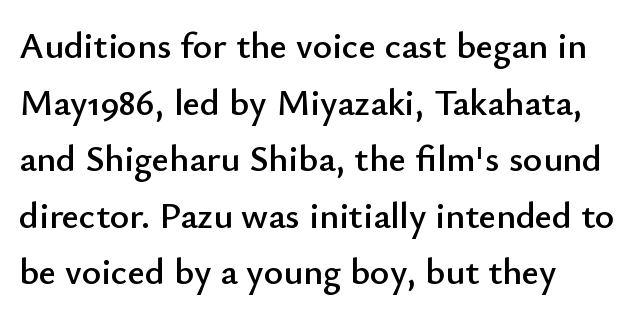
The image shows 37 px sans-serif type, upright; set left-aligned, normal line spacing (1.53x), normal letter spacing, not underlined; low stroke contrast and a small x-height.
